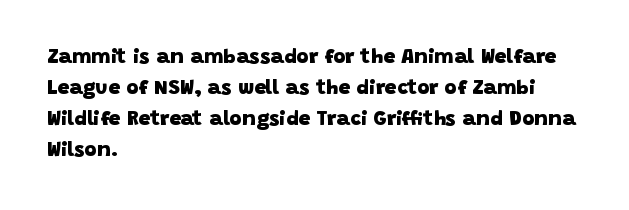
Q: Is the text bold? A: Yes.
Q: Is the text underlined? A: No.
Q: How is the paragraph aligned? A: Left-aligned.
Q: Is the spacing between letters normal or unusually wide? A: Normal.
Q: Is the spacing between lines tight, normal or loose? A: Normal.
